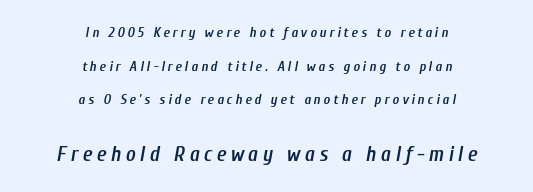
The rag falls on both sides of this text block equally. Observe the wide spacing: letters keep a clear distance from each other. The lettering tilts uniformly, giving the passage an italic look. The face used here is a semibold: visibly heavier than regular, lighter than bold.
